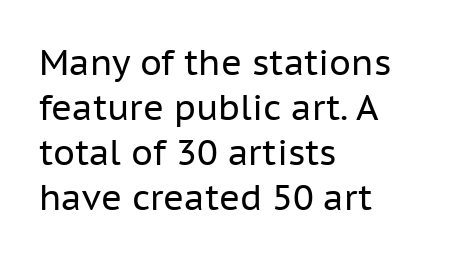
The foot of each line stays bare and open. Note the varied advance widths — an 'i' is clearly narrower than an 'm'. No chunkiness to these letters — they're not bold. Compared with typical paragraphs, the rows here are spaced about the same. Nothing sits at the stroke ends, so this counts as sans-serif.
